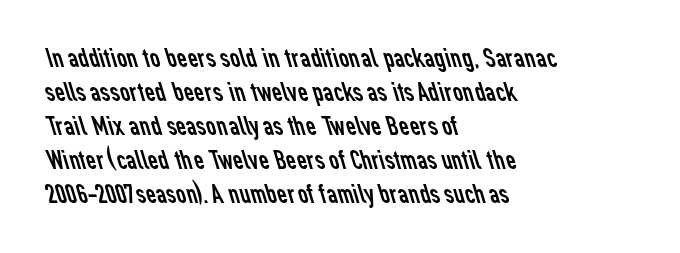
The image shows 28 px regular-weight sans-serif type; set left-aligned, line spacing 1.21x, normal letter spacing, not underlined; low stroke contrast and a medium x-height.
